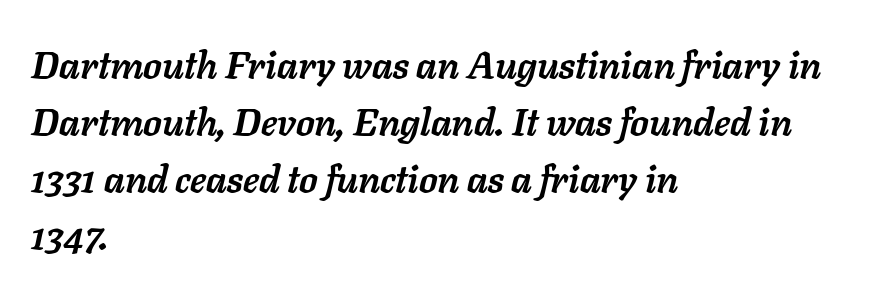
{"italic": "yes", "lean": "right", "slant_degrees": 11, "bold": "yes", "weight": "semibold", "width": "normal", "stroke_contrast": "low", "x_height": "medium", "monospaced": "no", "underline": "no", "align": "left", "line_spacing": "normal", "line_spacing_ratio": 1.5, "letter_spacing": "normal", "letter_spacing_em": 0.0, "glyph_px": 38}
